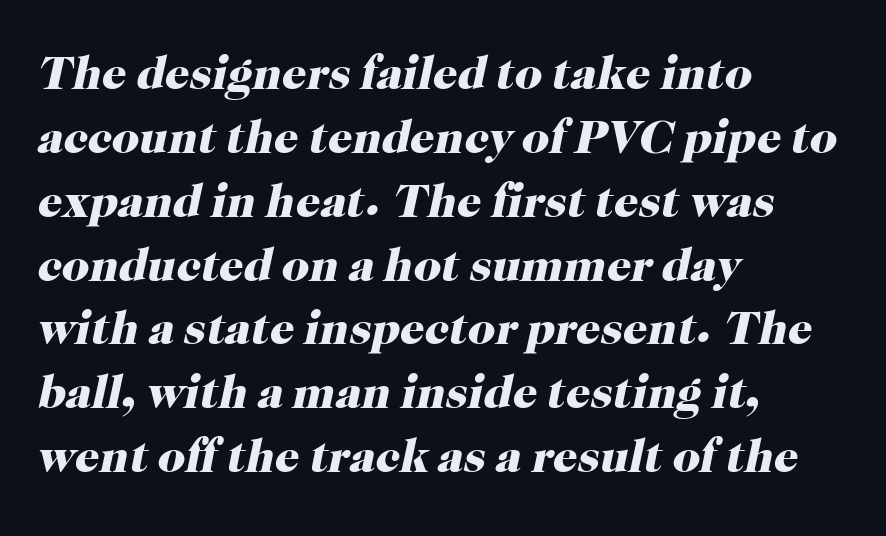
This rendering uses left alignment, leaving the right contour irregular. Each new line begins a customary step beneath the previous one. Heavy-handed strokes throughout: this text is bold. The passage shown leans; its letterforms are oblique. The passage shown is not underscored anywhere. Nobody touched the tracking dial on this one.
